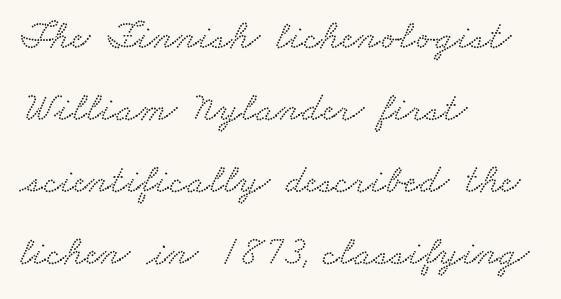
The designer went with a serif here, giving each stem small feet. These lines keep a tight, regular rhythm from letter to letter. Only glyphs here, with clear space below each row. These lines are set flush left with a ragged right edge. Here the designer chose a conventional face with non-uniform glyph widths.
